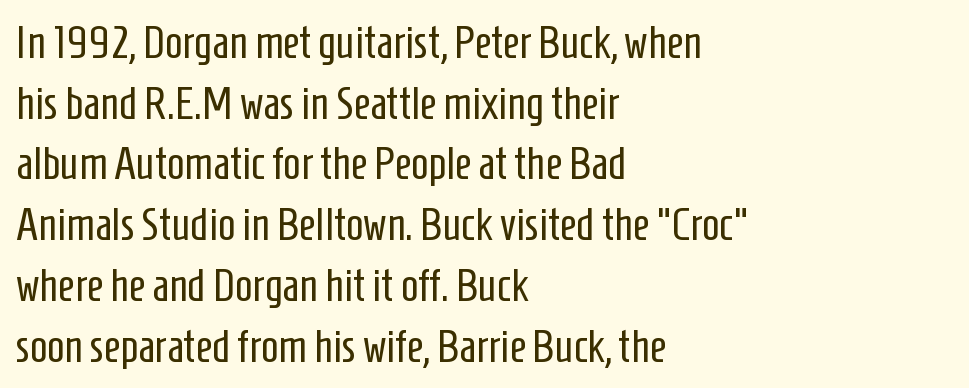
Do the characters align in a grid? No, the font is proportional. Quick note: not italic, upright. Vertical spacing — default. Stroke thickness stays within the range of a standard reading face or lighter.
